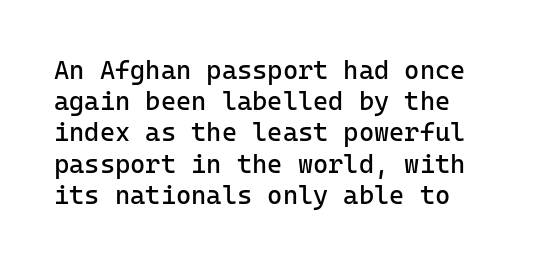
{"italic": "no", "bold": "no", "underline": "no", "line_spacing_ratio": 1.2, "letter_spacing": "normal", "letter_spacing_em": 0.0, "glyph_px": 26}
